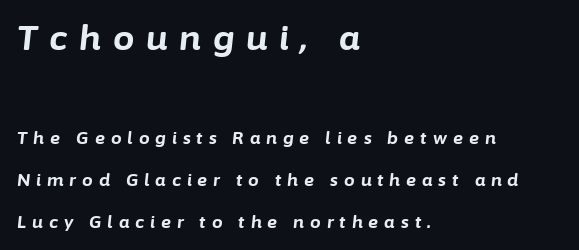
The image shows 34 px bold type, italic (leaning right); set left-aligned, loose line spacing (2.45x), unusually wide letter spacing (+0.35 em), not underlined; the first (top) block is 2.0x larger; low stroke contrast and a medium x-height.
